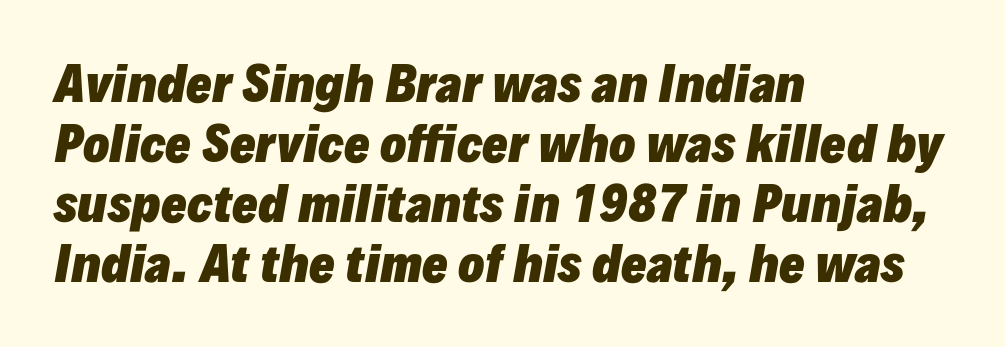
The image shows 48 px heavy type, italic (leaning right); set left-aligned, normal line spacing (1.25x), normal letter spacing, not underlined; low stroke contrast and a medium x-height.
